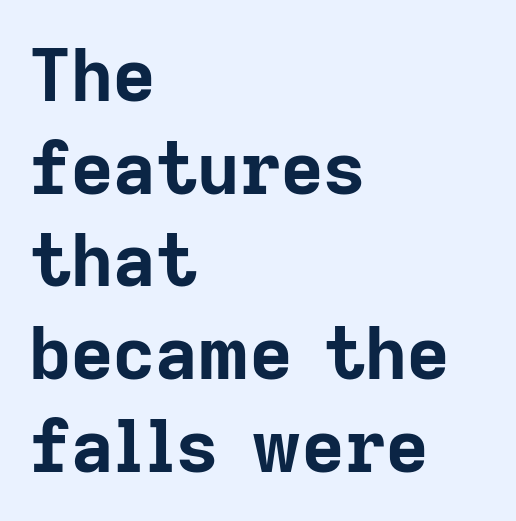
Q: Is the text bold? A: Yes.
Q: Is the text italic (slanted)? A: No, it is upright.
Q: Is the typeface a serif or a sans-serif typeface? A: Sans-serif.
Q: Is the text underlined? A: No.
Q: How is the paragraph aligned? A: Left-aligned.
Q: Is the spacing between letters normal or unusually wide? A: Normal.
Q: Is the spacing between lines tight, normal or loose? A: Normal.
Q: Width (condensed, normal, or wide)? A: Normal.
Q: Stroke contrast? A: Low.
Q: x-height? A: Medium.
Q: Monospaced? A: No.
